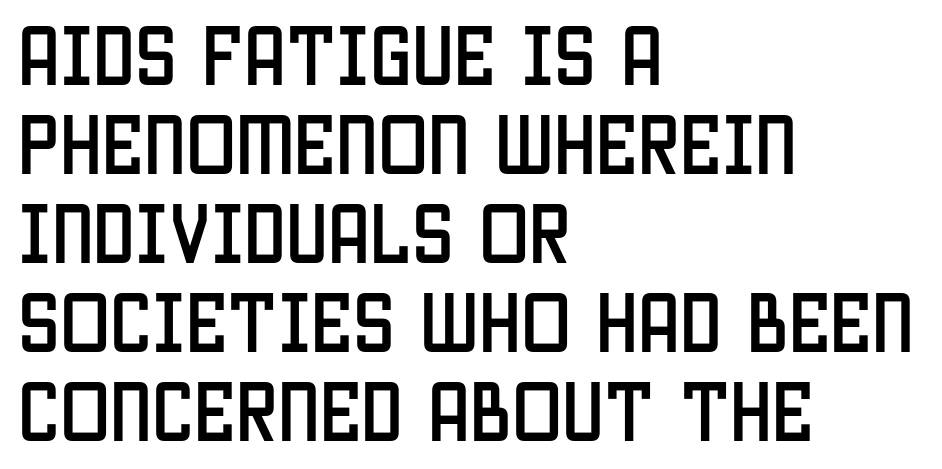
{"serif": "no", "italic": "no", "width": "condensed", "stroke_contrast": "low", "x_height": "large", "monospaced": "no", "underline": "no", "align": "left", "line_spacing": "normal", "line_spacing_ratio": 1.33, "letter_spacing": "normal", "letter_spacing_em": 0.0, "glyph_px": 67}
